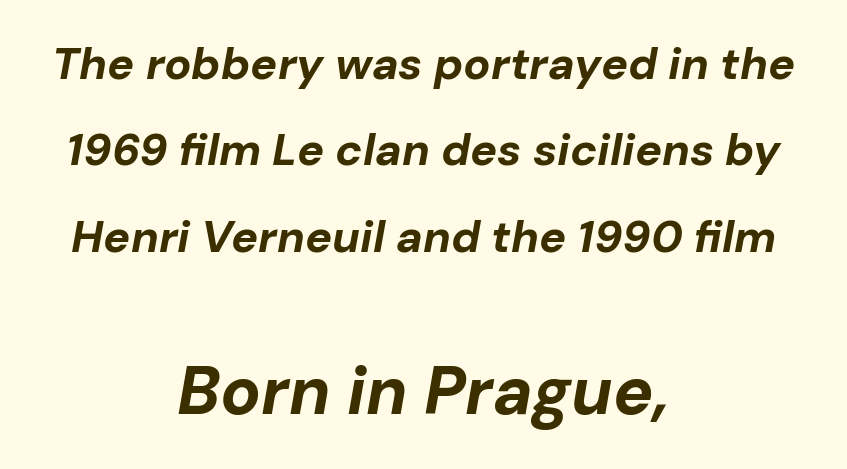
{"italic": "yes", "lean": "right", "slant_degrees": 10, "bold": "yes", "weight": "bold", "width": "normal", "stroke_contrast": "low", "x_height": "medium", "monospaced": "no", "underline": "no", "align": "center", "line_spacing": "loose", "line_spacing_ratio": 1.92, "letter_spacing": "normal", "letter_spacing_em": 0.0, "larger_block": "second", "size_ratio": 1.49, "glyph_px": 67}
